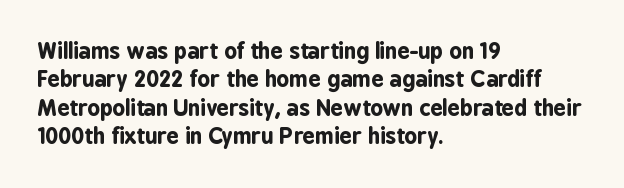
{"italic": "no", "bold": "yes", "underline": "no", "align": "left", "line_spacing": "normal", "line_spacing_ratio": 1.29, "letter_spacing": "normal", "letter_spacing_em": 0.0, "glyph_px": 22}
